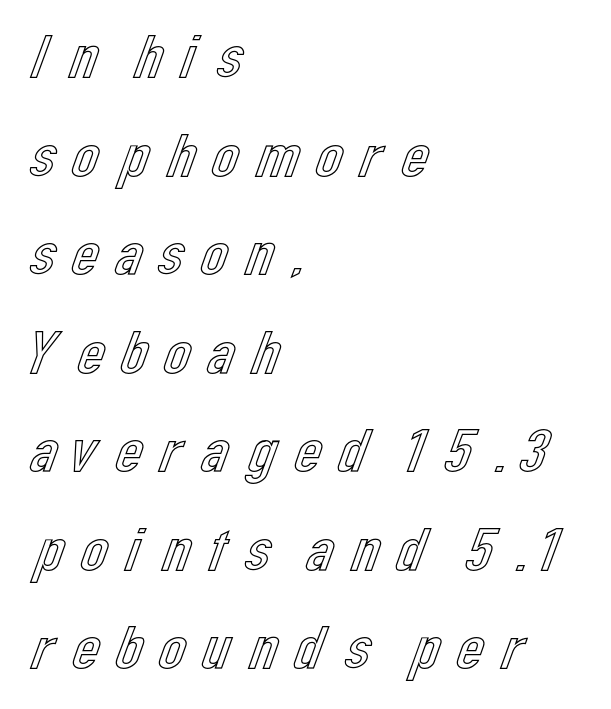
Compared with typical paragraphs, the rows here are spaced about the same. Caption: multi-line text, flush left, ragged right. The face used here is proportionally spaced, like ordinary book or web type. Beneath every word, the page is bare.
